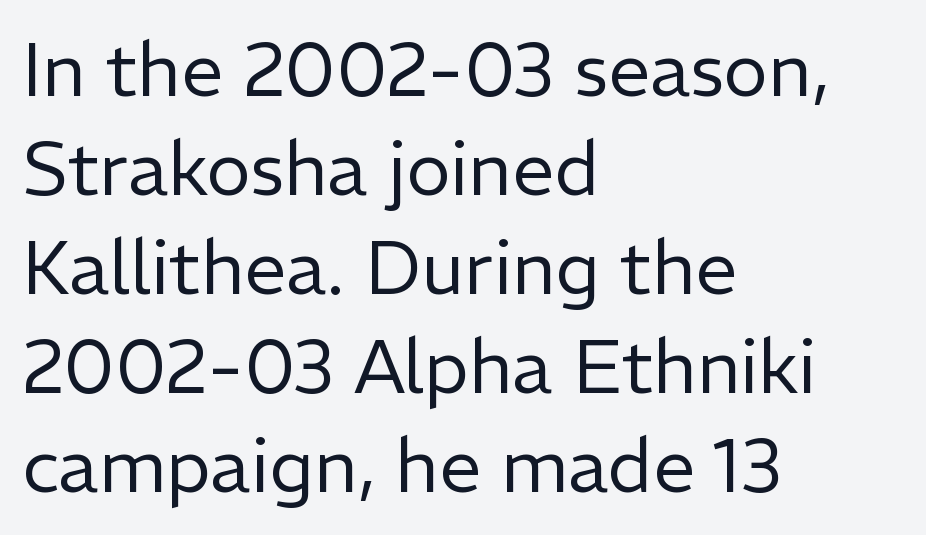
The image shows 75 px regular-weight sans-serif type, upright; set left-aligned, normal line spacing (1.32x), normal letter spacing, not underlined; low stroke contrast and a medium x-height.
